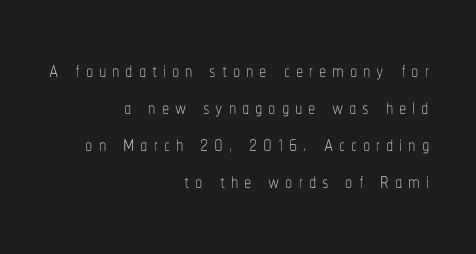
The image shows 29 px thin, condensed type, upright; set right-aligned, normal line spacing (1.28x), unusually wide letter spacing (+0.2 em), not underlined; low stroke contrast and a medium x-height.
